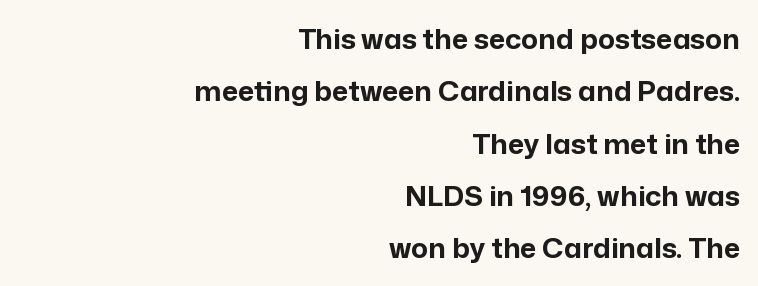
The image shows 28 px bold sans-serif type, upright; set right-aligned, line spacing 1.87x, normal letter spacing, not underlined; low stroke contrast and a medium x-height.
